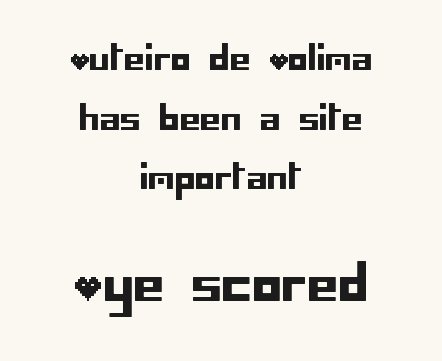
The type sits square on the baseline with zero lean. Clear beneath every line of the passage. Caption: multi-line text, centered on the measure. Tracking here is standard; glyphs follow each other at the usual distance. The rendering enlarges the type as you move from the upper chunk to the lower. This rendering employs a face without finishing strokes, i.e., a sans-serif.
